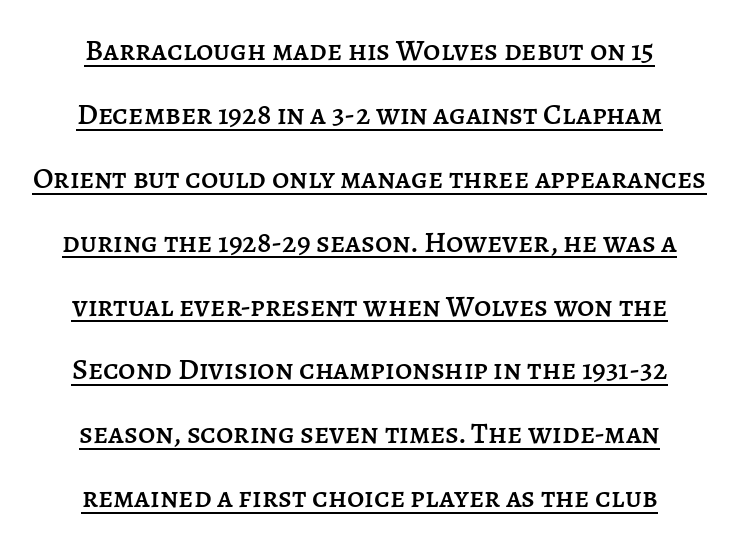
{"italic": "no", "width": "normal", "stroke_contrast": "low", "x_height": "large", "monospaced": "no", "underline": "yes", "align": "center", "line_spacing": "loose", "line_spacing_ratio": 2.13, "letter_spacing": "normal", "letter_spacing_em": 0.0, "glyph_px": 30}
